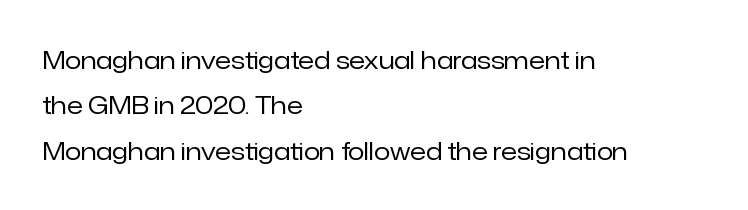
Q: Is the text bold? A: No.
Q: Is the text italic (slanted)? A: No, it is upright.
Q: Is the text underlined? A: No.
Q: How is the paragraph aligned? A: Left-aligned.
Q: Is the spacing between letters normal or unusually wide? A: Normal.
